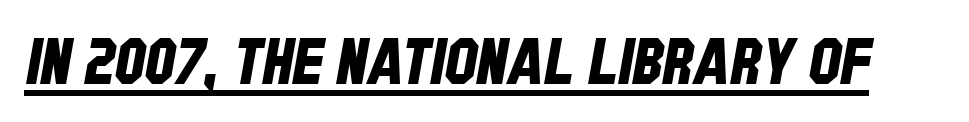
The image shows 64 px condensed sans-serif type; set normal letter spacing, underlined; low stroke contrast and a large x-height.
